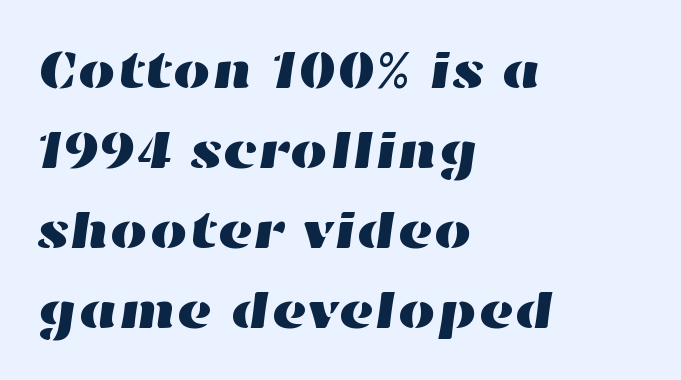
These lines keep a tight, regular rhythm from letter to letter. The rendering uses natural spacing where letterforms have individual widths. The block of text has a typical density, with ordinary space between rows. Notice how the passage keeps a crisp vertical edge on the left only.
